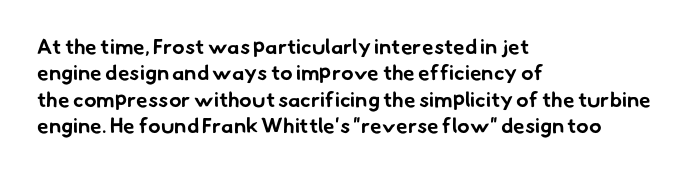
{"bold": "yes", "underline": "no", "align": "left", "line_spacing": "normal", "line_spacing_ratio": 1.26, "letter_spacing": "normal", "letter_spacing_em": 0.0, "glyph_px": 21}
